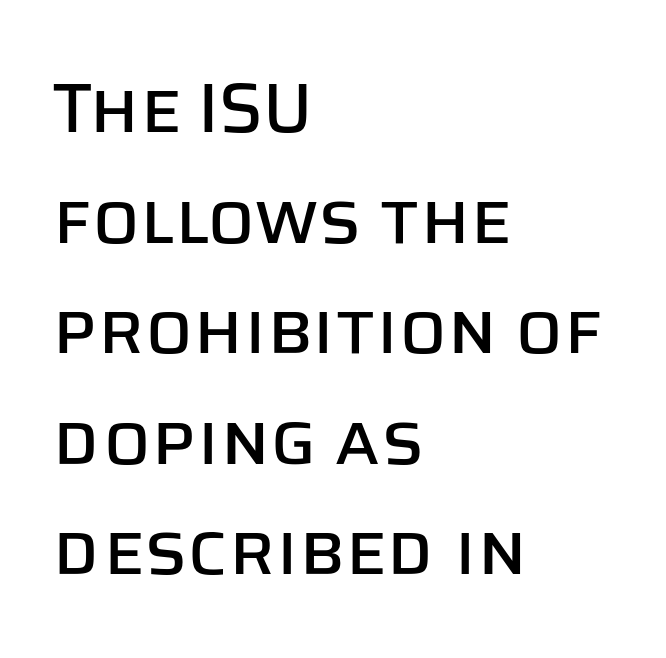
{"serif": "no", "italic": "no", "width": "normal", "stroke_contrast": "low", "x_height": "large", "monospaced": "no", "underline": "no", "align": "left", "line_spacing": "normal", "line_spacing_ratio": 1.58, "letter_spacing": "normal", "letter_spacing_em": 0.0, "glyph_px": 70}
